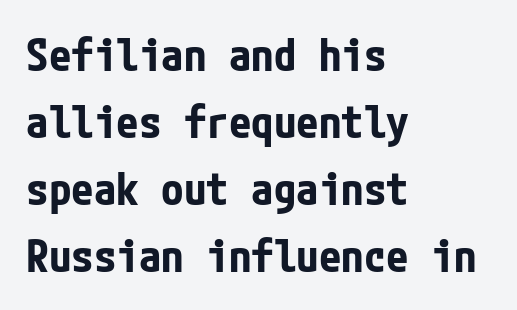
{"serif": "no", "italic": "no", "bold": "yes", "weight": "bold", "width": "condensed", "stroke_contrast": "low", "x_height": "medium", "underline": "no", "align": "left", "line_spacing": "normal", "line_spacing_ratio": 1.49, "letter_spacing": "normal", "letter_spacing_em": 0.0, "glyph_px": 45}
